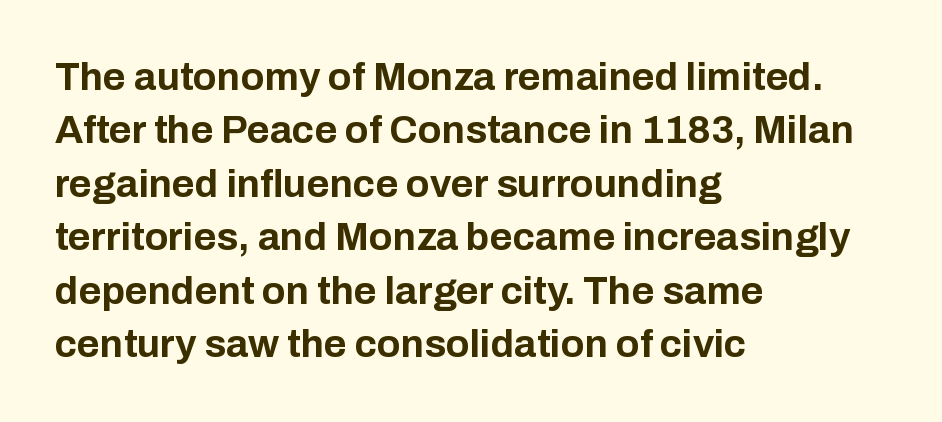
The compositor pushed each line to the left boundary. Nothing sits at the stroke ends, so this counts as sans-serif. Each new line begins a customary step beneath the previous one. These lines keep a tight, regular rhythm from letter to letter. This is the regular roman posture of the typeface. Letters rest on an invisible, unmarked baseline.
